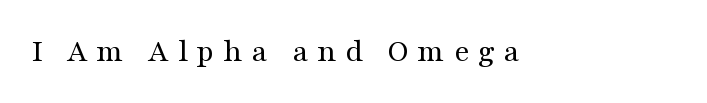
{"serif": "yes", "italic": "no", "bold": "no", "weight": "regular", "width": "wide", "stroke_contrast": "medium", "x_height": "medium", "monospaced": "no", "underline": "no", "letter_spacing": "wide", "letter_spacing_em": 0.26, "glyph_px": 33}
